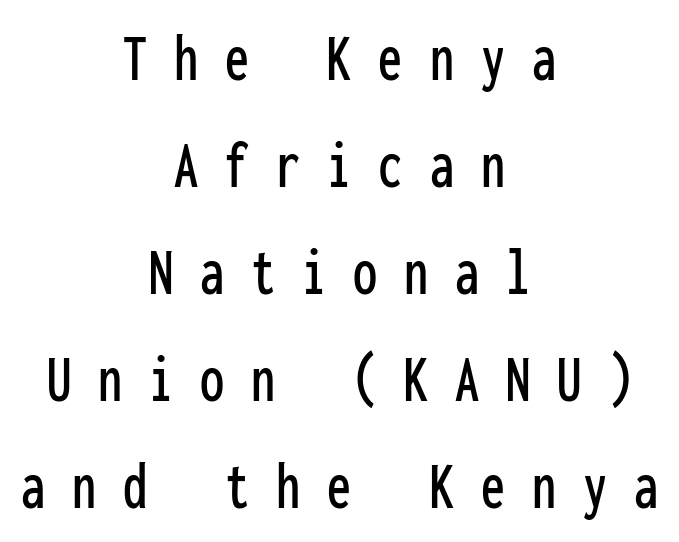
The letters march in equal steps, a hallmark of fixed-pitch type. You can tell from the bare stems that sans-serif type was used. Rows of type keep a routine distance in the vertical direction. Visually the block forms a symmetrical silhouette, jagged on both flanks.
